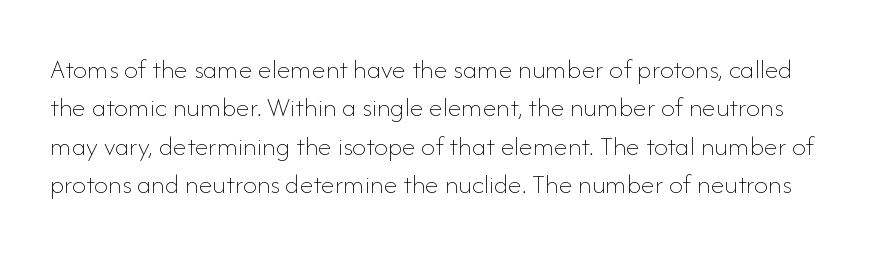
The strip under each line holds only bare page. Proportional: the letters do not fall into vertical columns. This rendering leaves character spacing at its baseline value. Is this a heavy cut? Hardly; it is regular or lighter.
